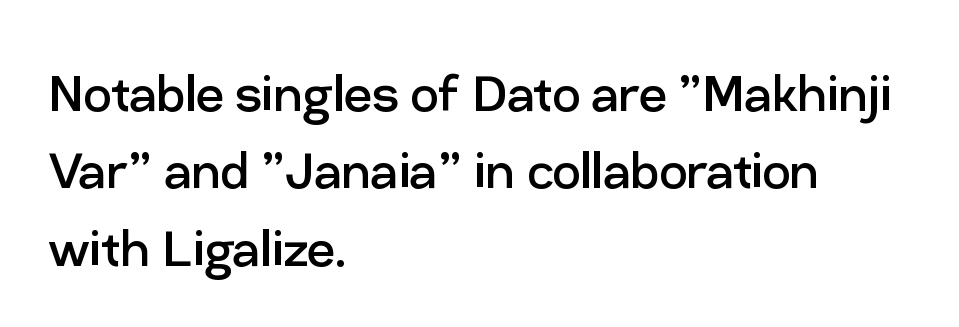
The image shows 62 px regular-weight sans-serif type, upright; set left-aligned, normal line spacing (1.25x), normal letter spacing, not underlined; low stroke contrast and a medium x-height.
